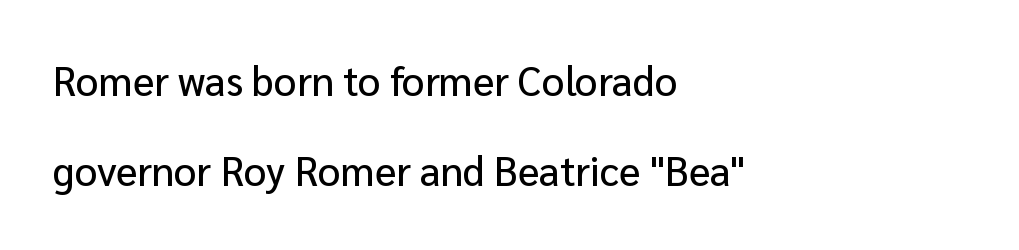
Here the designer chose a conventional face with non-uniform glyph widths. Nothing unusual about the tracking: characters are spaced as the font intends. The space beneath each line is pristine and unruled. Font category for this specimen: sans-serif. Caption: multi-line text, flush left, ragged right. Rendered with straight, roman letterforms.
